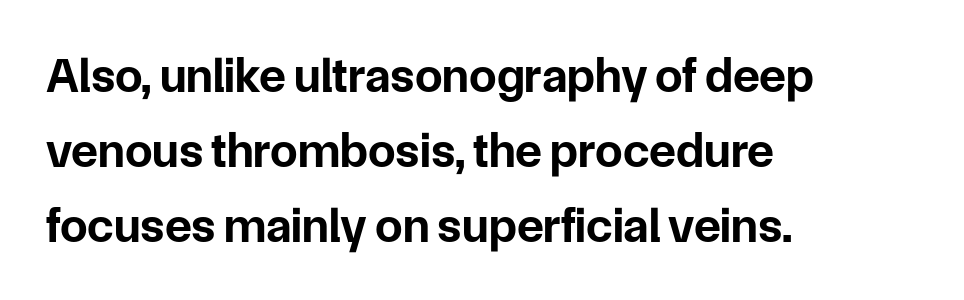
Q: Is the text bold? A: Yes.
Q: Is the text italic (slanted)? A: No, it is upright.
Q: Is the typeface a serif or a sans-serif typeface? A: Sans-serif.
Q: Is the text underlined? A: No.
Q: How is the paragraph aligned? A: Left-aligned.
Q: Is the spacing between letters normal or unusually wide? A: Normal.
Q: Is the spacing between lines tight, normal or loose? A: Normal.
Q: Width (condensed, normal, or wide)? A: Normal.
Q: Stroke contrast? A: Low.
Q: x-height? A: Medium.
Q: Monospaced? A: No.
